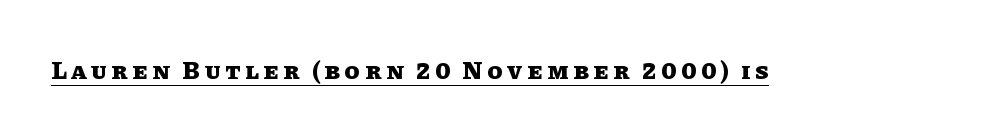
Notice how a bar underscores the lettering throughout. The axis of the letterforms is exactly vertical. Caption: bold face, heavy strokes.
